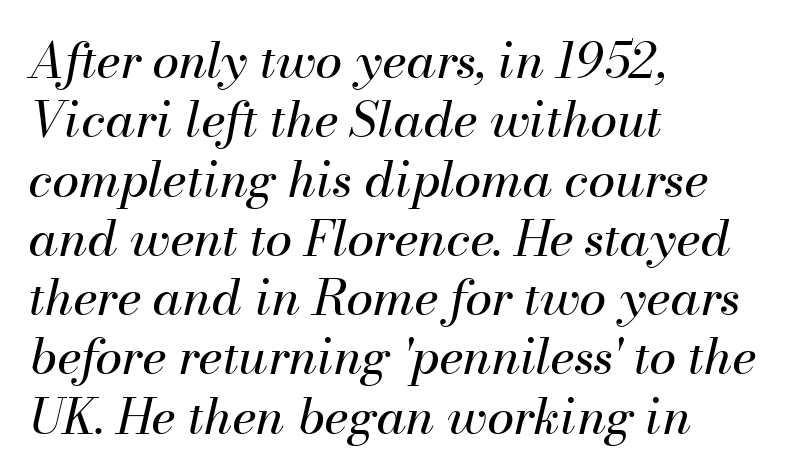
The image shows 49 px regular-weight type, italic (leaning right); set left-aligned, line spacing 1.21x, normal letter spacing, not underlined; medium stroke contrast and a small x-height.
